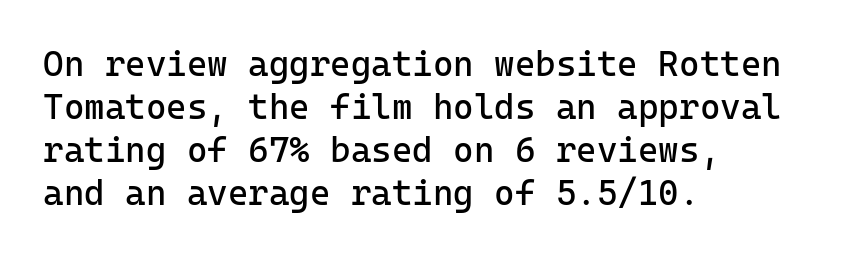
The image shows 35 px regular-weight sans-serif type, upright, monospaced; set left-aligned, line spacing 1.23x, normal letter spacing, not underlined; low stroke contrast and a medium x-height.
